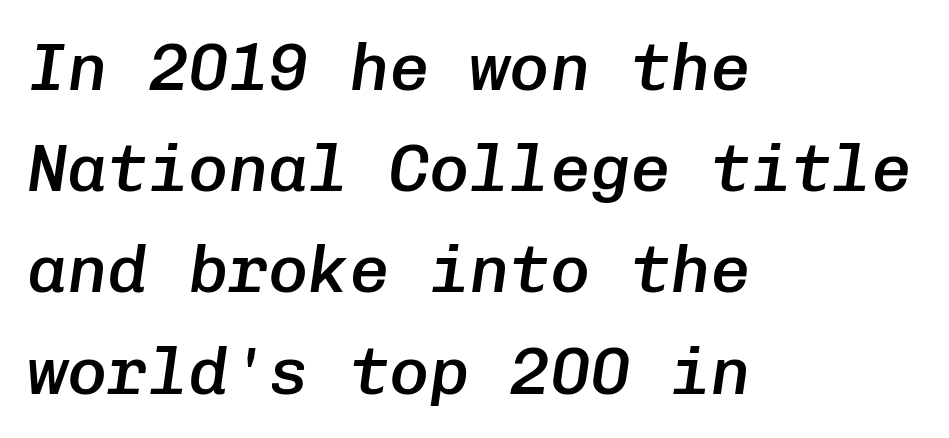
Compared with ordinary roman type, these characters are visibly tilted. In terms of weight, the rendering is demibold, just under bold. Do the characters align in a grid? Yes, the font is monospaced. Nobody touched the tracking dial on this one. Left-aligned paragraph, ragged on the right.
